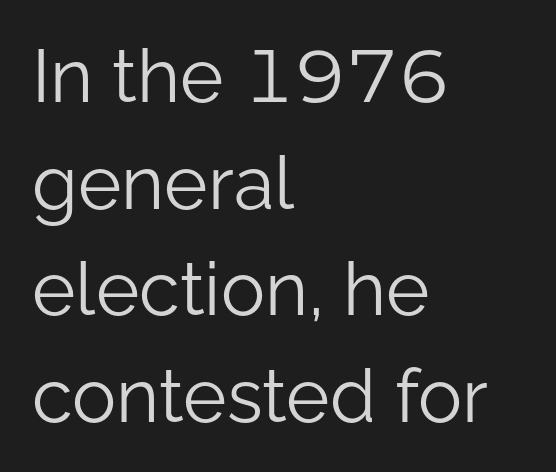
Q: Is the text bold? A: No.
Q: Is the text italic (slanted)? A: No, it is upright.
Q: Is the typeface a serif or a sans-serif typeface? A: Sans-serif.
Q: Is the text underlined? A: No.
Q: How is the paragraph aligned? A: Left-aligned.
Q: Is the spacing between letters normal or unusually wide? A: Normal.
Q: Is the spacing between lines tight, normal or loose? A: Normal.
Q: Width (condensed, normal, or wide)? A: Normal.
Q: Stroke contrast? A: Low.
Q: x-height? A: Medium.
Q: Monospaced? A: No.
